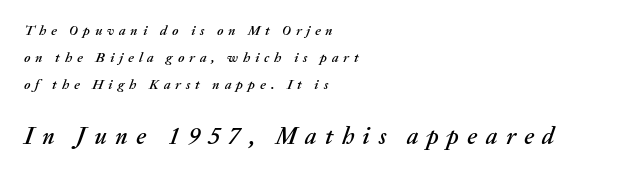
Loose tracking; the words dissolve into strings of separated letters. Here the second block reads like a headline and the first like body copy. The lines in this sample share a left origin and differ only in where they stop. Descenders are the only things crossing below the line. The rendering applies a slant to the glyphs.
